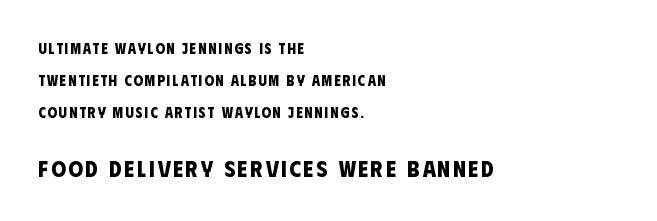
These two chunks differ in scale, with the bottom chunk taking the larger measure. If you measured baseline to baseline, you'd find a long distance. Chunky letters — that's bold for sure. Unmarked baselines from the first word to the last.
